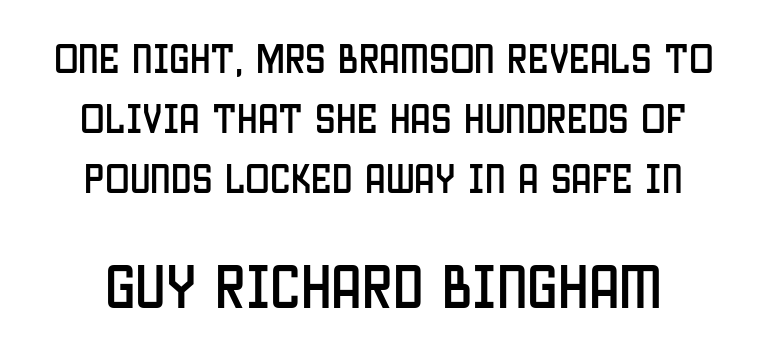
{"serif": "no", "italic": "no", "width": "condensed", "stroke_contrast": "low", "x_height": "large", "monospaced": "no", "underline": "no", "line_spacing_ratio": 1.82, "letter_spacing": "normal", "letter_spacing_em": 0.0, "larger_block": "second", "size_ratio": 1.48, "glyph_px": 49}
